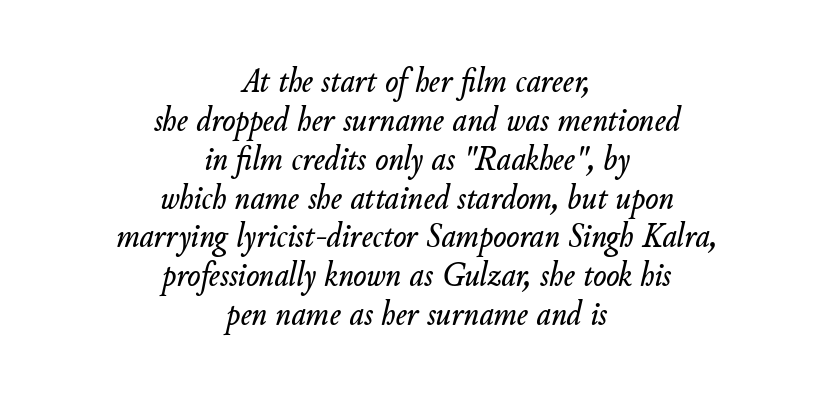
The image shows 35 px text type, italic (leaning right); set centered, tight line spacing (1.11x), normal letter spacing, not underlined; low stroke contrast and a small x-height.
